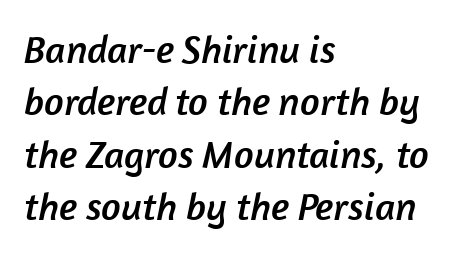
The image shows 39 px sans-serif type; set left-aligned, normal line spacing (1.34x), normal letter spacing, not underlined; low stroke contrast and a medium x-height.
